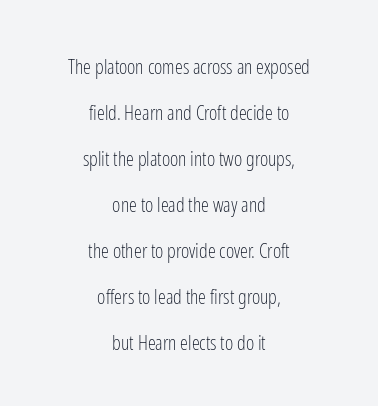
Q: Is the text bold? A: No.
Q: Is the text italic (slanted)? A: No, it is upright.
Q: Is the text underlined? A: No.
Q: How is the paragraph aligned? A: Centered.
Q: Is the spacing between letters normal or unusually wide? A: Normal.
Q: Is the spacing between lines tight, normal or loose? A: Loose.
